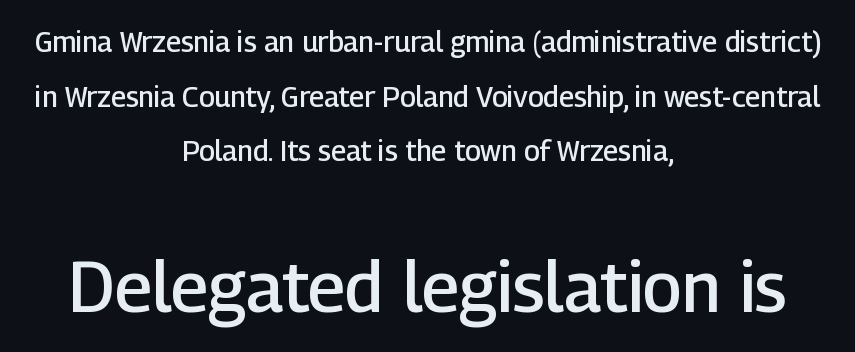
Q: Is the text bold? A: Semi-bold.
Q: Is the text italic (slanted)? A: No, it is upright.
Q: Is the typeface a serif or a sans-serif typeface? A: Sans-serif.
Q: Is the text underlined? A: No.
Q: How is the paragraph aligned? A: Centered.
Q: Is the spacing between letters normal or unusually wide? A: Normal.
Q: Is the spacing between lines tight, normal or loose? A: Loose.
Q: Which block of text is set in a larger size, the first (top) or the second (bottom)? A: The second (bottom) one.
Q: Width (condensed, normal, or wide)? A: Normal.
Q: Stroke contrast? A: Low.
Q: x-height? A: Medium.
Q: Monospaced? A: No.
